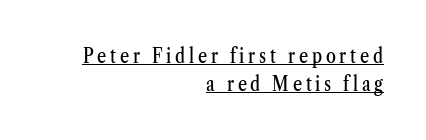
Italic: no, the glyphs are upright roman. Baseline-to-baseline distance is the conventional proportion of letter height. The ragged edge is on the left, which tells us the setting is flush right. The words here are underlined.
